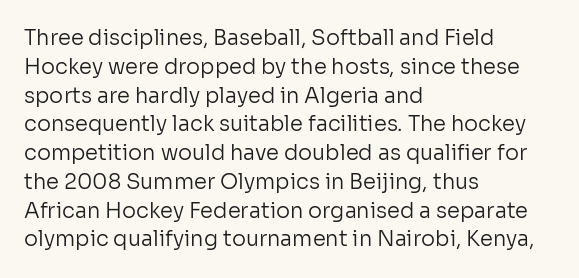
The image shows 21 px text type, upright; set left-aligned, normal line spacing (1.37x), normal letter spacing, not underlined.
